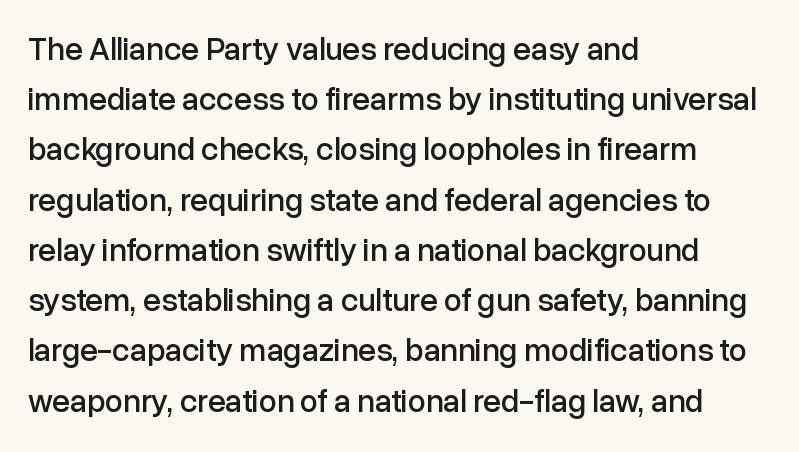
Do the characters align in a grid? No, the font is proportional. Style check: upright. You can tell from the bare stems that sans-serif type was used. This sample is left-justified, so line endings fall wherever the words run out. The gaps between neighbouring characters are ordinary and unremarkable. Interline gaps are of average width in this sample.
